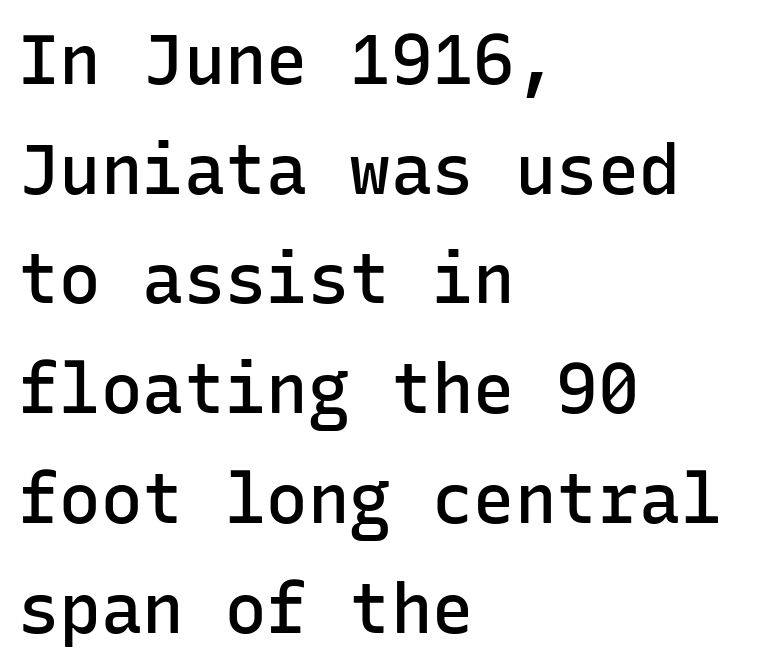
{"serif": "no", "italic": "no", "bold": "semi", "weight": "semibold", "width": "normal", "stroke_contrast": "low", "x_height": "medium", "monospaced": "yes", "underline": "no", "align": "left", "line_spacing": "normal", "line_spacing_ratio": 1.59, "letter_spacing": "normal", "letter_spacing_em": 0.0, "glyph_px": 69}
